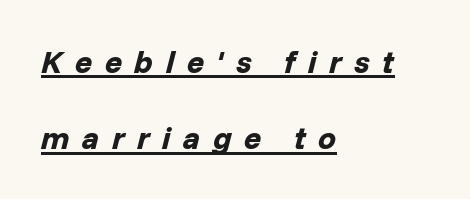
The image shows 32 px bold type, italic (leaning right); set left-aligned, loose line spacing (2.39x), unusually wide letter spacing (+0.39 em), underlined; low stroke contrast and a medium x-height.
